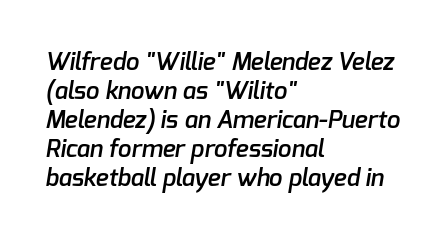
Q: Is the text bold? A: Semi-bold.
Q: Is the text underlined? A: No.
Q: How is the paragraph aligned? A: Left-aligned.
Q: Is the spacing between letters normal or unusually wide? A: Normal.
